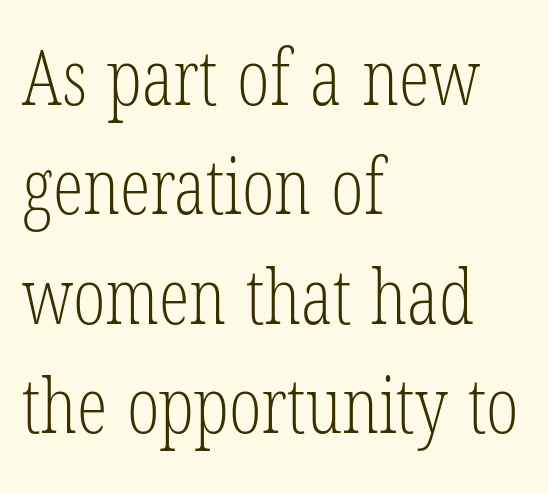
You could call the tracking neutral — neither tight nor loose. The glyphs in this specimen are seriffed. Each line starts at the same left margin while the right side varies. Compared with a typical body face, this is equally light or lighter still. Is this a fixed-width face? No — the glyphs have proportional, varying widths.
